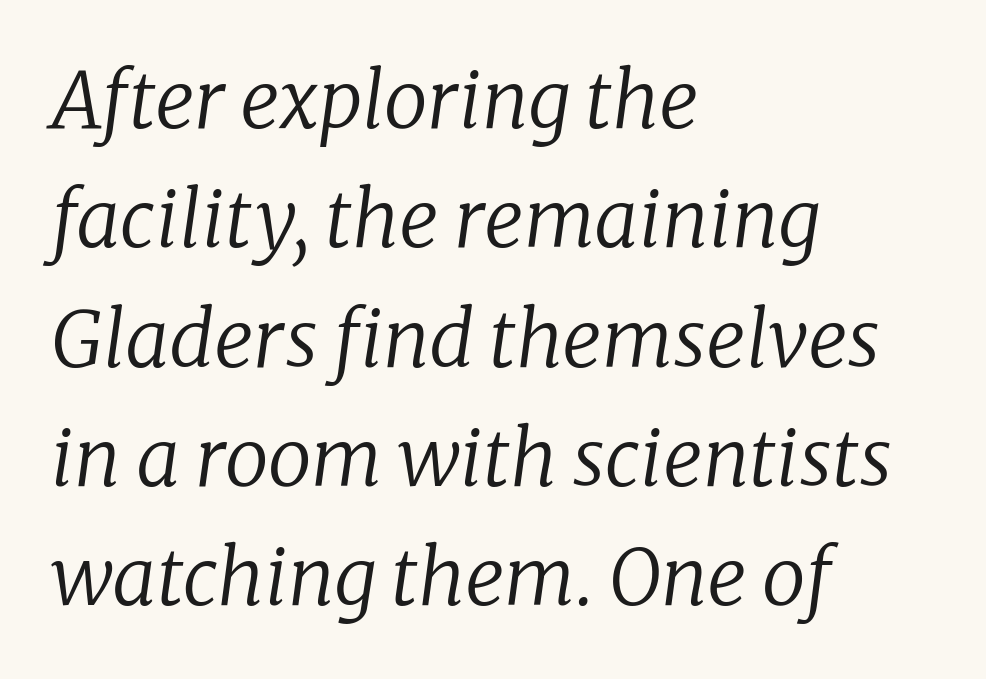
A typesetter would call this zero additional tracking. The font family rendered here belongs to the serif group. Descenders are the only things crossing below the line. The paragraph shown leans on its left margin. Is the type heavy? It reads as light-to-regular instead. Horizontal bands of white between lines are of average thickness.
